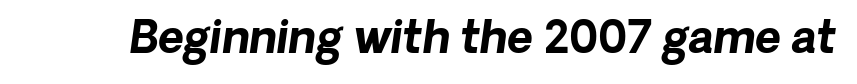
Q: Is the text bold? A: Yes.
Q: Is the typeface a serif or a sans-serif typeface? A: Sans-serif.
Q: Is the text underlined? A: No.
Q: Is the spacing between letters normal or unusually wide? A: Normal.
Q: Width (condensed, normal, or wide)? A: Normal.
Q: Stroke contrast? A: Low.
Q: x-height? A: Medium.
Q: Monospaced? A: No.
